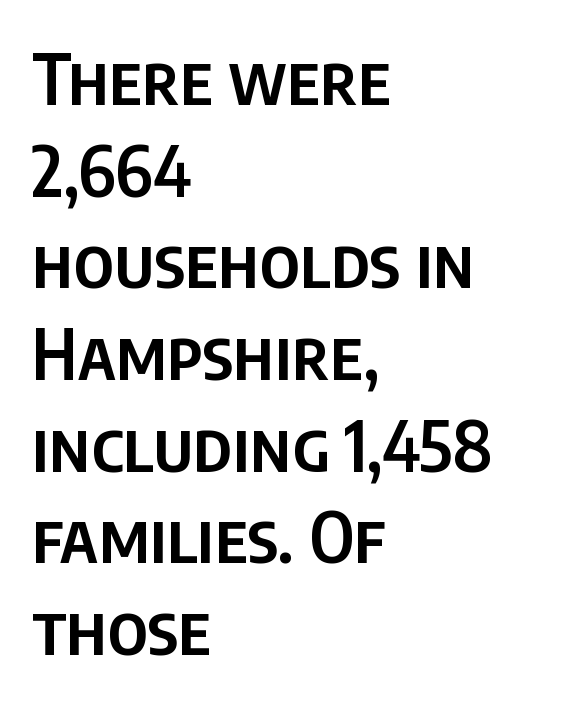
No extra tracking has been applied to these lines. Unlike italic type, these characters show no tilt at all. The characters display no serif detailing; their extremities are plain. In CSS terms this would be text-align: left.
